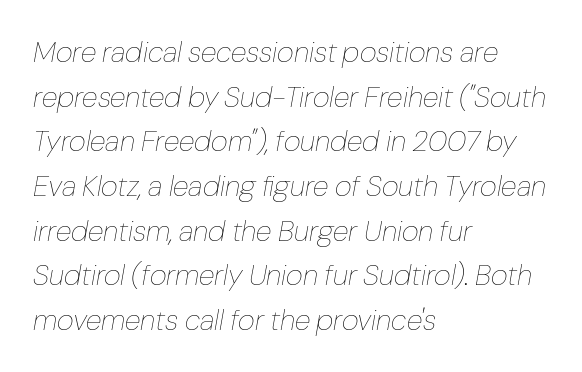
Characters are canted at an angle relative to the baseline's perpendicular. Note the varied advance widths — an 'i' is clearly narrower than an 'm'. Short and long lines alike share a common starting point at left. Type without underlining. Stroke thickness stays within the range of a standard reading face or lighter.
